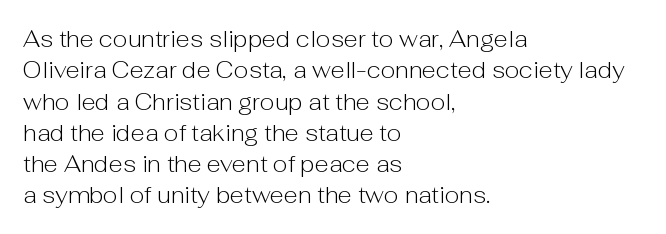
Q: Is the text bold? A: No.
Q: Is the text italic (slanted)? A: No, it is upright.
Q: Is the text underlined? A: No.
Q: How is the paragraph aligned? A: Left-aligned.
Q: Is the spacing between letters normal or unusually wide? A: Normal.
Q: Is the spacing between lines tight, normal or loose? A: Normal.
